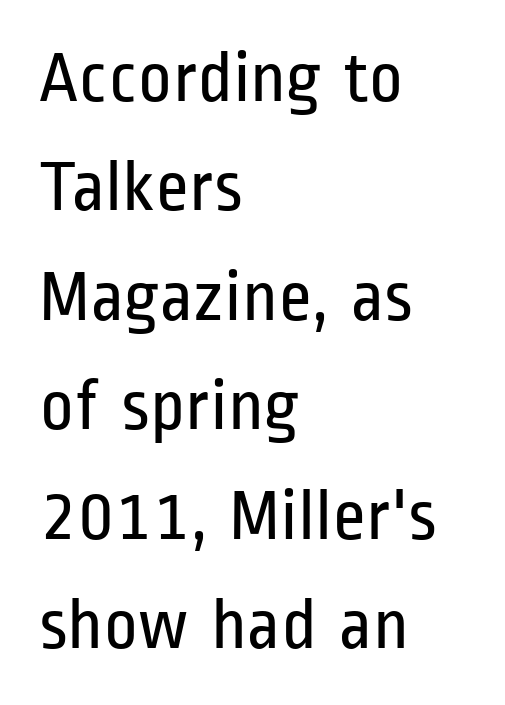
The image shows 73 px regular-weight, condensed sans-serif type, upright; set left-aligned, normal line spacing (1.5x), normal letter spacing, not underlined; low stroke contrast and a medium x-height.
